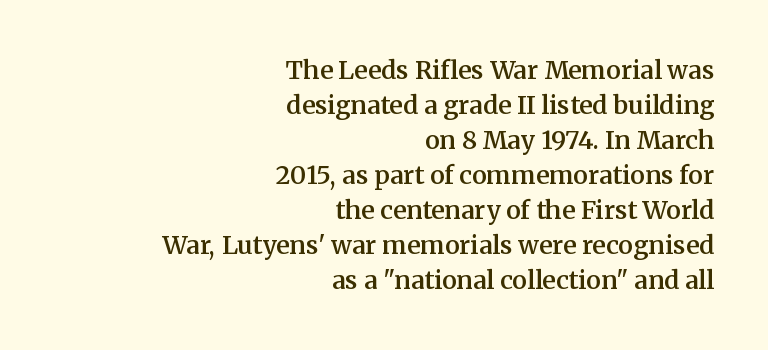
The image shows 25 px text type, upright; set right-aligned, normal line spacing (1.4x), normal letter spacing, not underlined.
